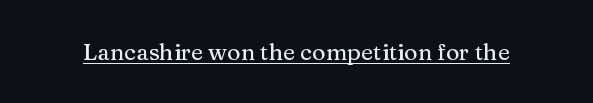
You can see a thin bar hugging the bottom of the glyphs. This rendering leaves character spacing at its baseline value. Style check: upright.
